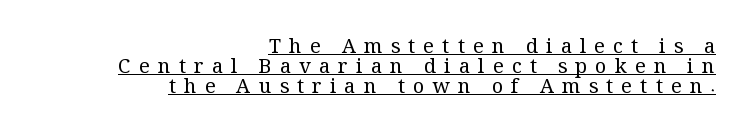
Q: Is the text bold? A: No.
Q: Is the text italic (slanted)? A: No, it is upright.
Q: Is the text underlined? A: Yes.
Q: How is the paragraph aligned? A: Right-aligned.
Q: Is the spacing between letters normal or unusually wide? A: Unusually wide.
Q: Is the spacing between lines tight, normal or loose? A: Tight.
